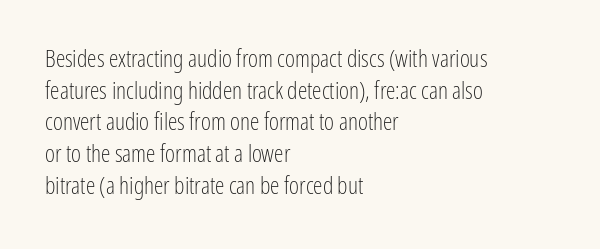
{"italic": "no", "bold": "no", "underline": "no", "align": "left", "line_spacing": "normal", "line_spacing_ratio": 1.32, "letter_spacing": "normal", "letter_spacing_em": 0.0, "glyph_px": 24}
